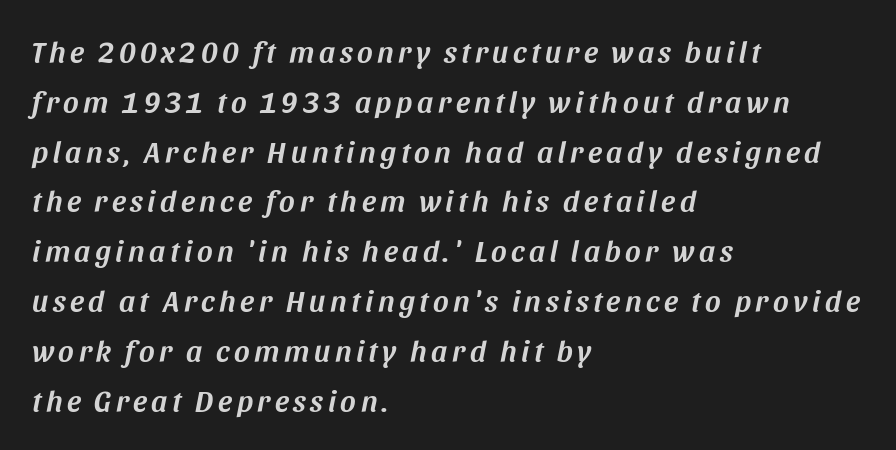
{"italic": "yes", "lean": "right", "slant_degrees": 11, "width": "normal", "stroke_contrast": "medium", "x_height": "large", "monospaced": "no", "underline": "no", "align": "left", "line_spacing": "normal", "line_spacing_ratio": 1.66, "glyph_px": 30}
